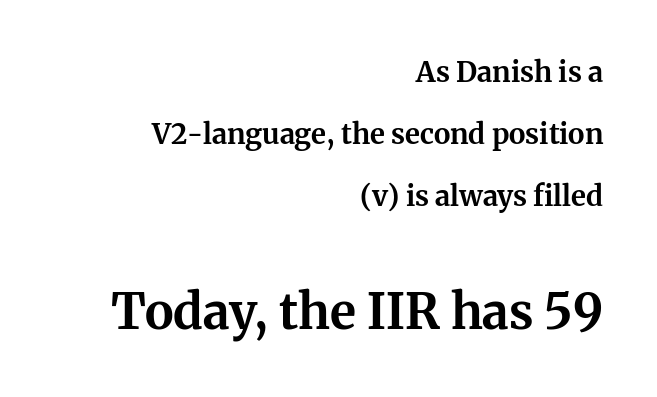
{"serif": "yes", "italic": "no", "bold": "yes", "weight": "bold", "width": "normal", "stroke_contrast": "medium", "x_height": "medium", "monospaced": "no", "underline": "no", "align": "right", "line_spacing": "loose", "line_spacing_ratio": 2.22, "letter_spacing": "normal", "letter_spacing_em": 0.0, "larger_block": "second", "size_ratio": 1.75, "glyph_px": 49}
